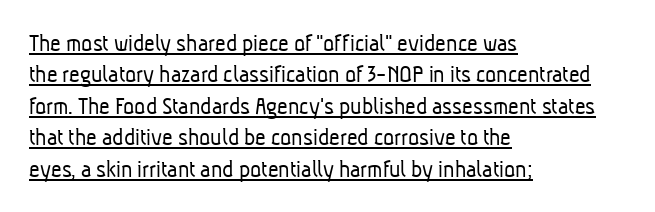
Q: Is the text bold? A: No.
Q: Is the text underlined? A: Yes.
Q: How is the paragraph aligned? A: Left-aligned.
Q: Is the spacing between letters normal or unusually wide? A: Normal.
